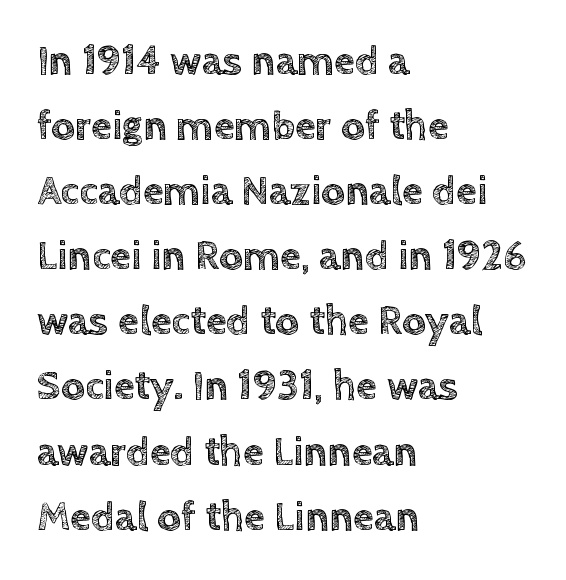
How would I describe the line gaps? Plain and ordinary. The lettering stays uniformly vertical, giving the passage a roman look. How are the letters spaced? Ordinarily, with no added tracking. Every row of glyphs begins at an identical x-position on the left.
